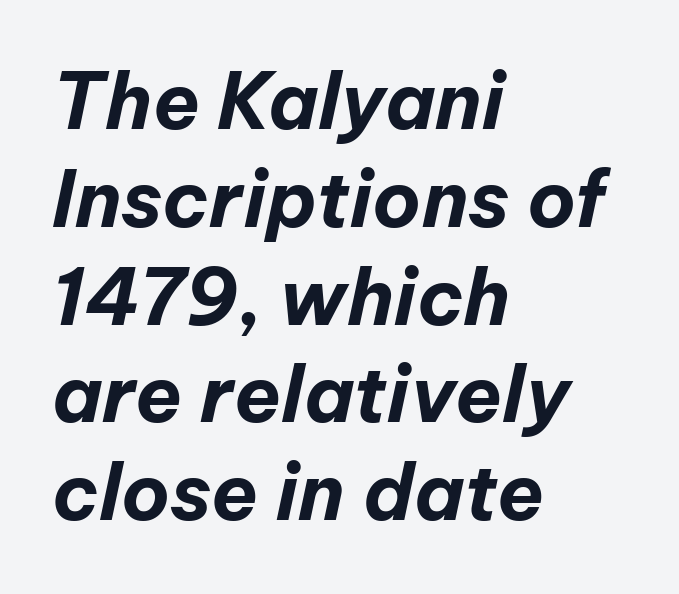
Q: Is the text bold? A: Yes.
Q: Is the text italic (slanted)? A: Yes, it leans right by about 12 degrees.
Q: Is the text underlined? A: No.
Q: How is the paragraph aligned? A: Left-aligned.
Q: Is the spacing between letters normal or unusually wide? A: Normal.
Q: Is the spacing between lines tight, normal or loose? A: Normal.
Q: Width (condensed, normal, or wide)? A: Normal.
Q: Stroke contrast? A: Low.
Q: x-height? A: Medium.
Q: Monospaced? A: No.
